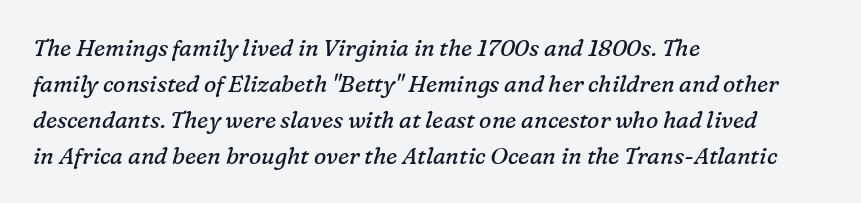
{"italic": "yes", "lean": "right", "slant_degrees": 16, "bold": "no", "underline": "no", "align": "left", "line_spacing": "normal", "line_spacing_ratio": 1.56, "letter_spacing": "normal", "letter_spacing_em": 0.0, "glyph_px": 23}
